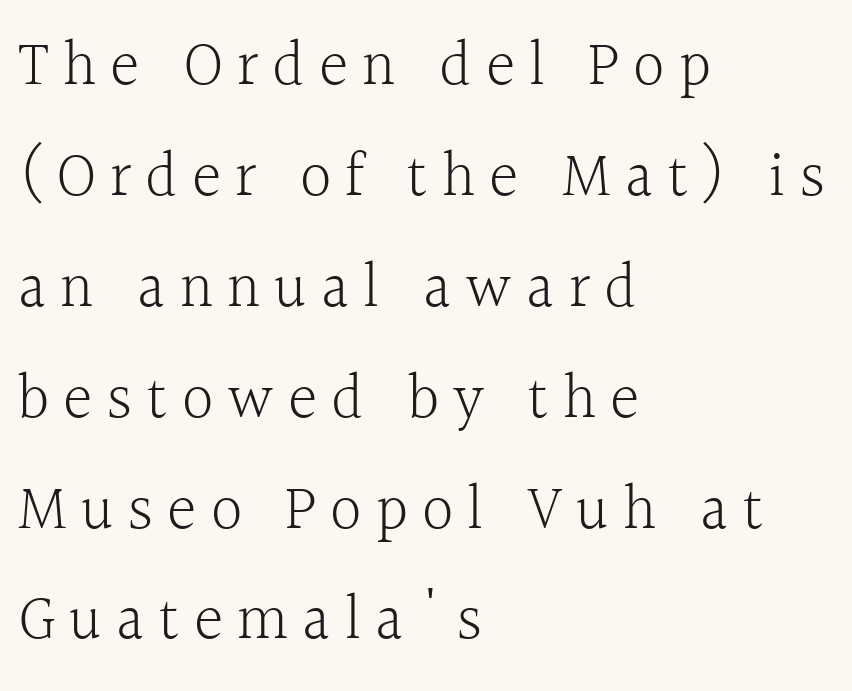
{"serif": "yes", "italic": "no", "bold": "no", "weight": "light", "width": "normal", "x_height": "medium", "monospaced": "no", "underline": "no", "align": "left", "line_spacing_ratio": 1.76, "letter_spacing": "wide", "letter_spacing_em": 0.22, "glyph_px": 63}
